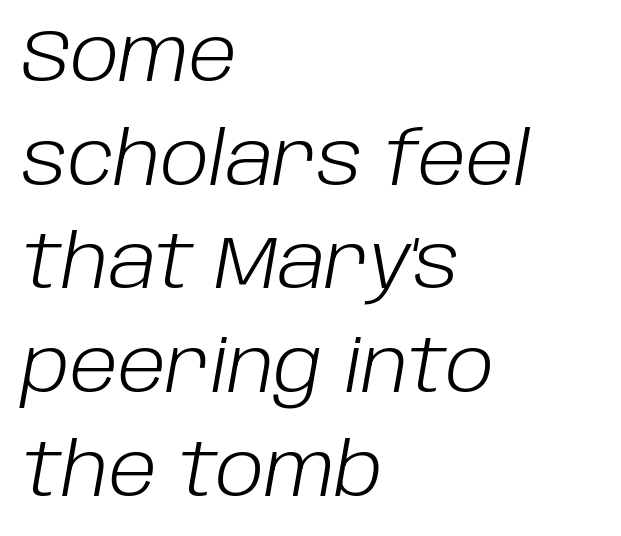
{"italic": "yes", "lean": "right", "slant_degrees": 10, "bold": "no", "weight": "light", "width": "normal", "stroke_contrast": "low", "x_height": "large", "monospaced": "no", "underline": "no", "align": "left", "line_spacing": "normal", "line_spacing_ratio": 1.42, "letter_spacing": "normal", "letter_spacing_em": 0.0, "glyph_px": 73}
